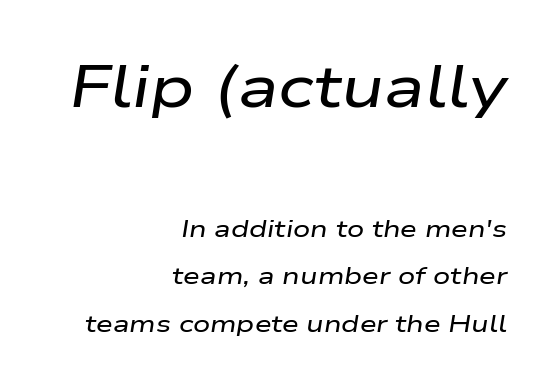
The image shows 59 px wide type, italic (leaning right); set right-aligned, loose line spacing (1.99x), normal letter spacing, not underlined; the first (top) block is 2.46x larger; low stroke contrast and a medium x-height.
